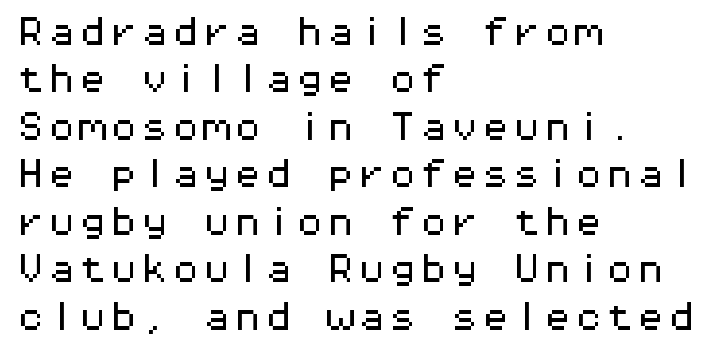
{"serif": "no", "italic": "no", "width": "wide", "stroke_contrast": "medium", "x_height": "medium", "monospaced": "yes", "underline": "no", "align": "left", "line_spacing": "normal", "line_spacing_ratio": 1.53, "letter_spacing": "normal", "letter_spacing_em": 0.0, "glyph_px": 31}
